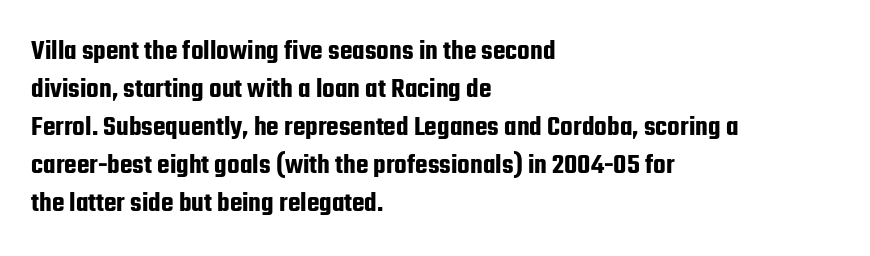
The image shows 29 px condensed sans-serif type, upright; set left-aligned, normal line spacing (1.31x), normal letter spacing, not underlined; low stroke contrast and a medium x-height.
